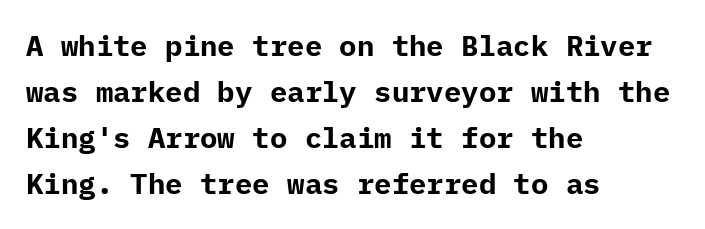
The image shows 29 px bold sans-serif type, upright; set left-aligned, normal line spacing (1.59x), normal letter spacing, not underlined; low stroke contrast and a medium x-height.
